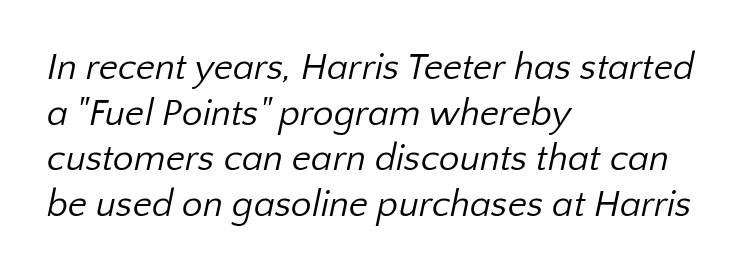
{"serif": "no", "bold": "no", "weight": "regular", "width": "normal", "stroke_contrast": "low", "x_height": "medium", "monospaced": "no", "underline": "no", "align": "left", "line_spacing_ratio": 1.23, "letter_spacing": "normal", "letter_spacing_em": 0.0, "glyph_px": 37}
